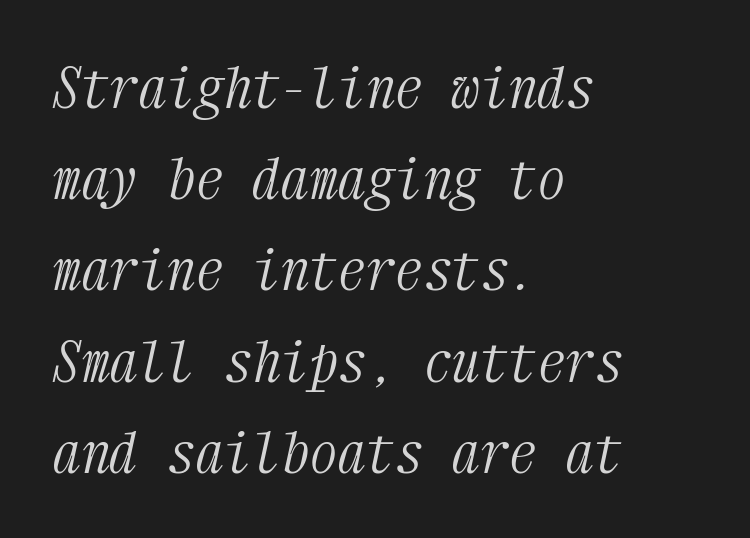
Descenders hang freely into open space. Visually the block forms a straight wall on the left and a jagged coastline on the right. Old-style or modern, the face here clearly has serifs. Looking at the ascenders, they clearly lean. A typesetter would call this leading conventional body-copy spacing.
